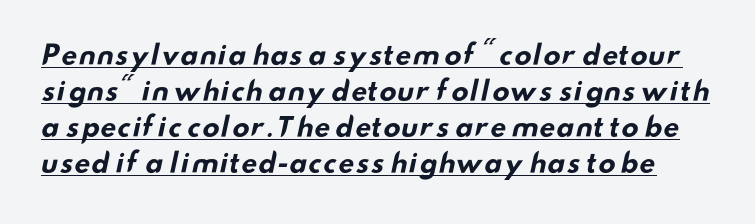
Leading: standard. Nothing unusual about the tracking: characters are spaced as the font intends. The lettering is marked with a stroke running underneath it. Typesetter's note: full bold, strokes at maximum text heaviness.
